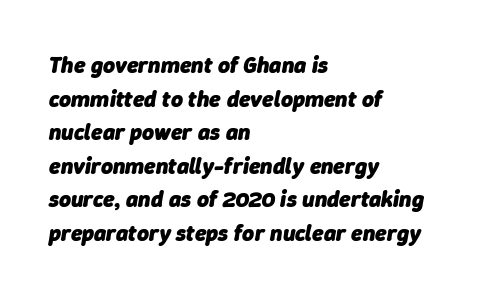
{"italic": "yes", "lean": "right", "slant_degrees": 9, "bold": "yes", "underline": "no", "align": "left", "line_spacing": "normal", "line_spacing_ratio": 1.46, "letter_spacing": "normal", "letter_spacing_em": 0.0, "glyph_px": 23}
